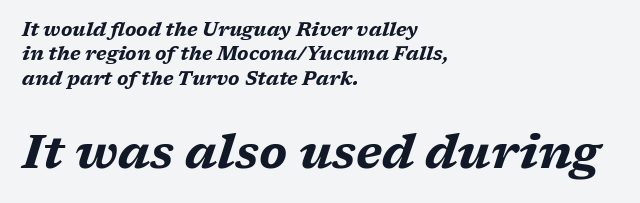
{"italic": "yes", "lean": "right", "slant_degrees": 17, "bold": "yes", "weight": "bold", "width": "wide", "stroke_contrast": "medium", "x_height": "medium", "monospaced": "no", "underline": "no", "align": "left", "line_spacing": "normal", "line_spacing_ratio": 1.28, "letter_spacing": "normal", "letter_spacing_em": 0.0, "larger_block": "second", "size_ratio": 2.47, "glyph_px": 47}
